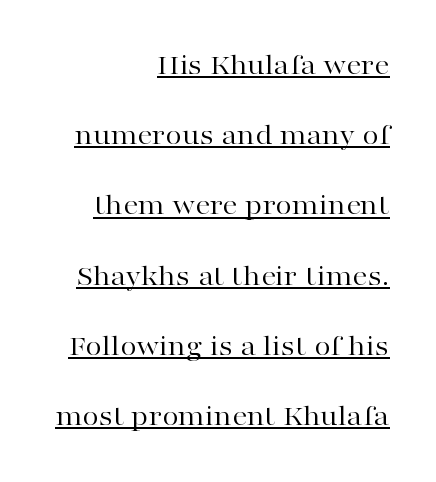
The image shows 30 px regular-weight, wide serif type, upright; set right-aligned, loose line spacing (2.34x), normal letter spacing, underlined; high stroke contrast and a medium x-height.
